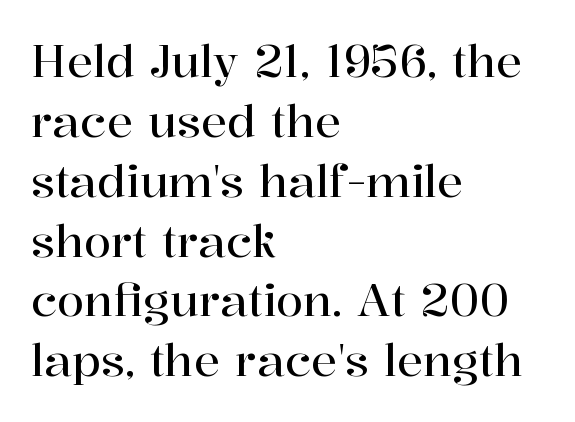
{"serif": "yes", "italic": "no", "width": "normal", "stroke_contrast": "high", "x_height": "medium", "monospaced": "no", "underline": "no", "align": "left", "line_spacing": "normal", "line_spacing_ratio": 1.36, "letter_spacing": "normal", "letter_spacing_em": 0.0, "glyph_px": 44}
